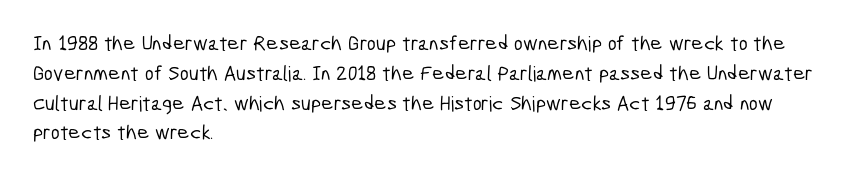
Q: Is the text underlined? A: No.
Q: How is the paragraph aligned? A: Left-aligned.
Q: Is the spacing between letters normal or unusually wide? A: Normal.
Q: Is the spacing between lines tight, normal or loose? A: Normal.
